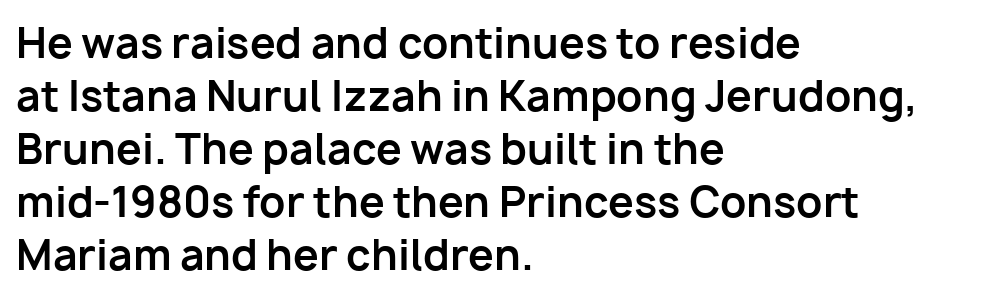
The image shows 41 px bold sans-serif type, upright; set left-aligned, normal line spacing (1.29x), normal letter spacing, not underlined; low stroke contrast and a medium x-height.
